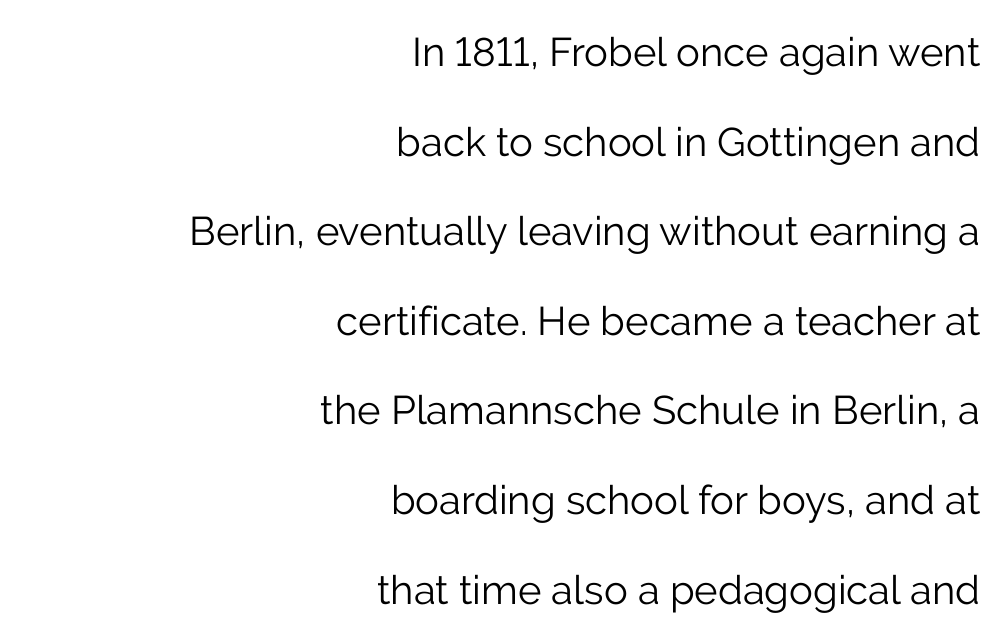
The image shows 40 px light sans-serif type, upright; set right-aligned, loose line spacing (2.24x), normal letter spacing, not underlined; low stroke contrast and a medium x-height.
